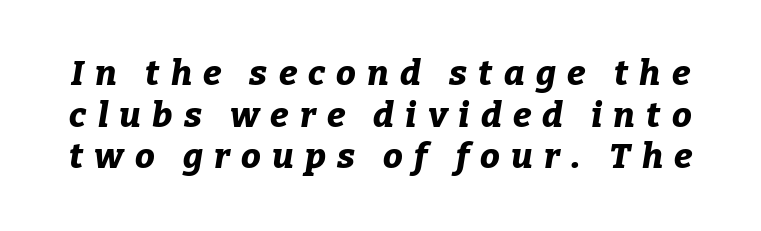
Q: Is the text bold? A: Yes.
Q: Is the text italic (slanted)? A: Yes, it leans right by about 9 degrees.
Q: Is the text underlined? A: No.
Q: Is the spacing between letters normal or unusually wide? A: Unusually wide.
Q: Width (condensed, normal, or wide)? A: Normal.
Q: Stroke contrast? A: Low.
Q: x-height? A: Medium.
Q: Monospaced? A: No.
